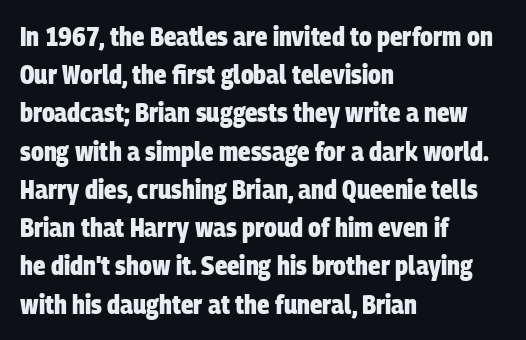
{"bold": "yes", "underline": "no", "align": "left", "line_spacing": "normal", "line_spacing_ratio": 1.47, "letter_spacing": "normal", "letter_spacing_em": 0.0, "glyph_px": 26}
